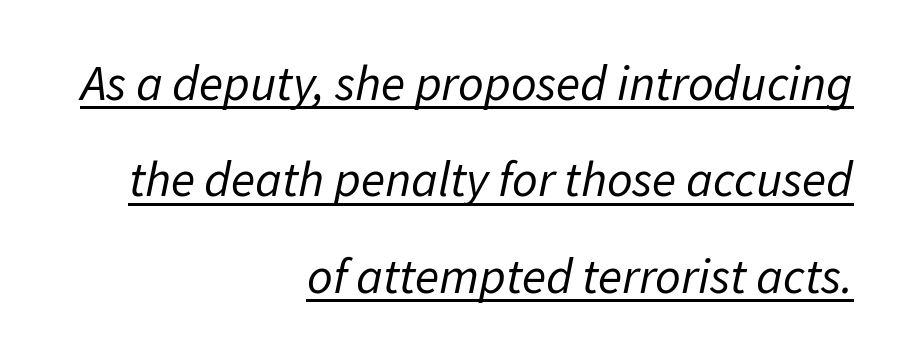
This reads as an unemphasized weight, regular at the heaviest. The horizontal fit of the characters is conventional and even. Reading down the block, your eye finds every line finishing at a fixed right position. A typesetter would call this leading open, well beyond the default. Quick note: underline on. Spacing verdict: proportional, widths tailored to each character.
